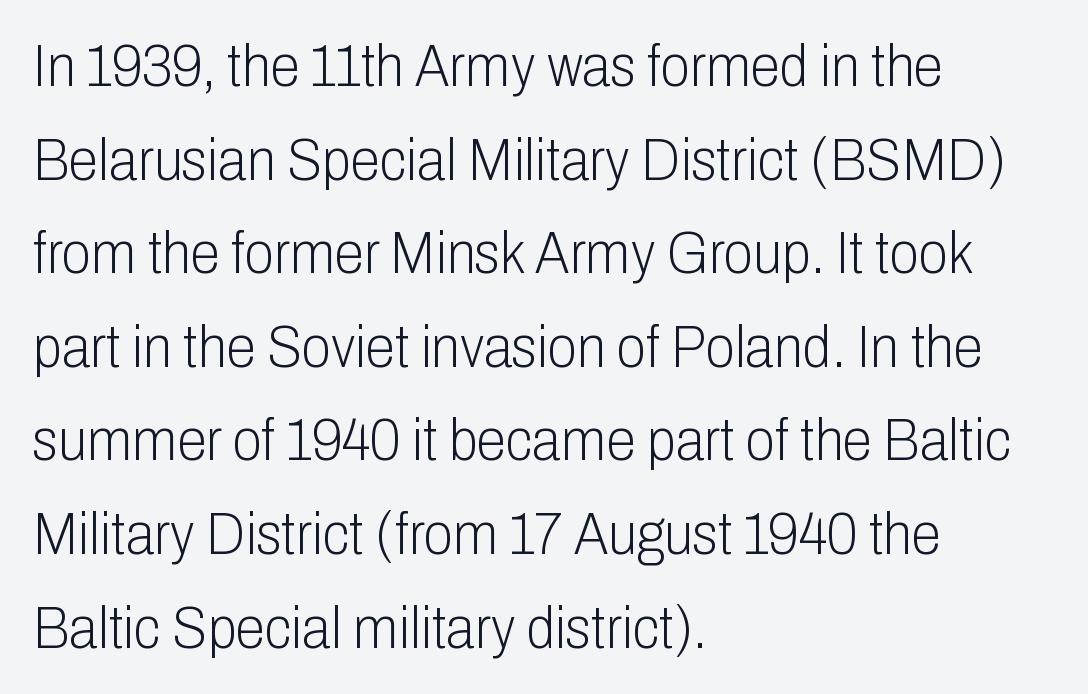
{"serif": "no", "italic": "no", "bold": "no", "weight": "light", "width": "condensed", "stroke_contrast": "low", "x_height": "medium", "monospaced": "no", "underline": "no", "align": "left", "line_spacing": "normal", "line_spacing_ratio": 1.56, "letter_spacing": "normal", "letter_spacing_em": 0.0, "glyph_px": 60}
